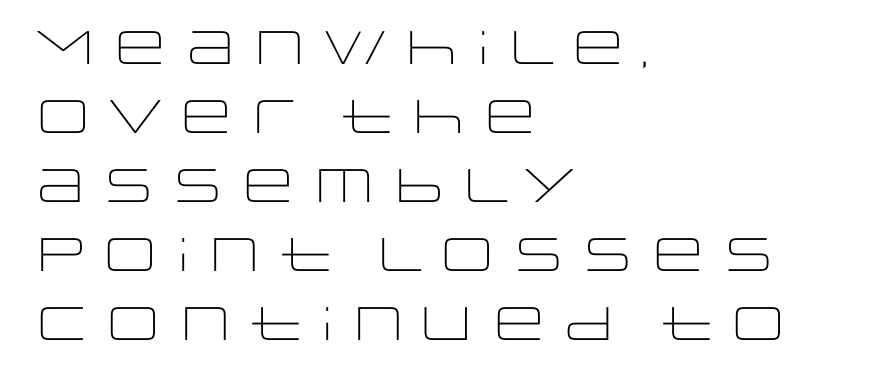
The image shows 47 px light, wide sans-serif type, upright; set left-aligned, normal line spacing (1.47x), normal letter spacing, not underlined; low stroke contrast and a large x-height.
